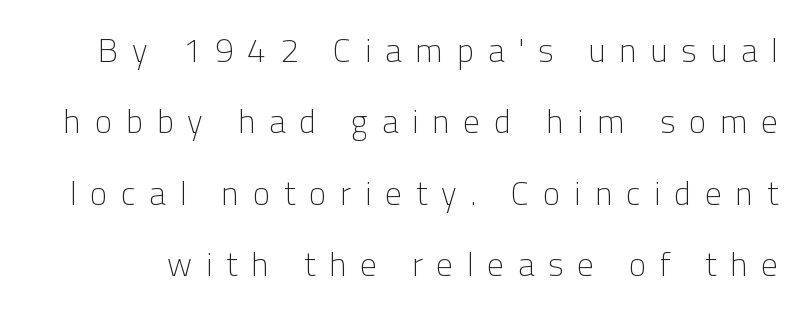
{"serif": "no", "italic": "no", "bold": "no", "weight": "light", "width": "normal", "stroke_contrast": "low", "x_height": "medium", "monospaced": "no", "underline": "no", "line_spacing": "loose", "line_spacing_ratio": 2.16, "letter_spacing": "wide", "letter_spacing_em": 0.42, "glyph_px": 33}
